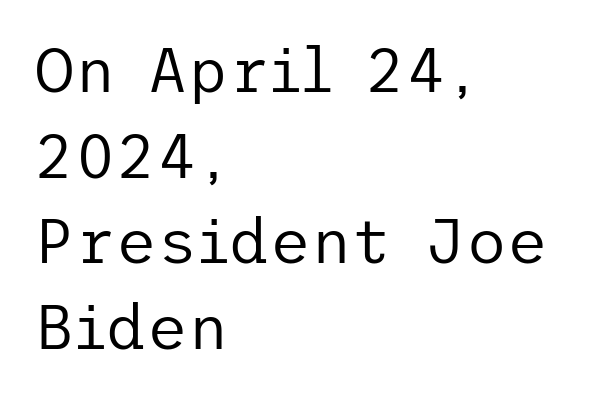
If you drew a ruler down the left edge, every line would touch it. The face looks like a standard text weight, possibly lighter. These lines were composed using upright roman letters. Successive baselines arrive at the customary interval.
